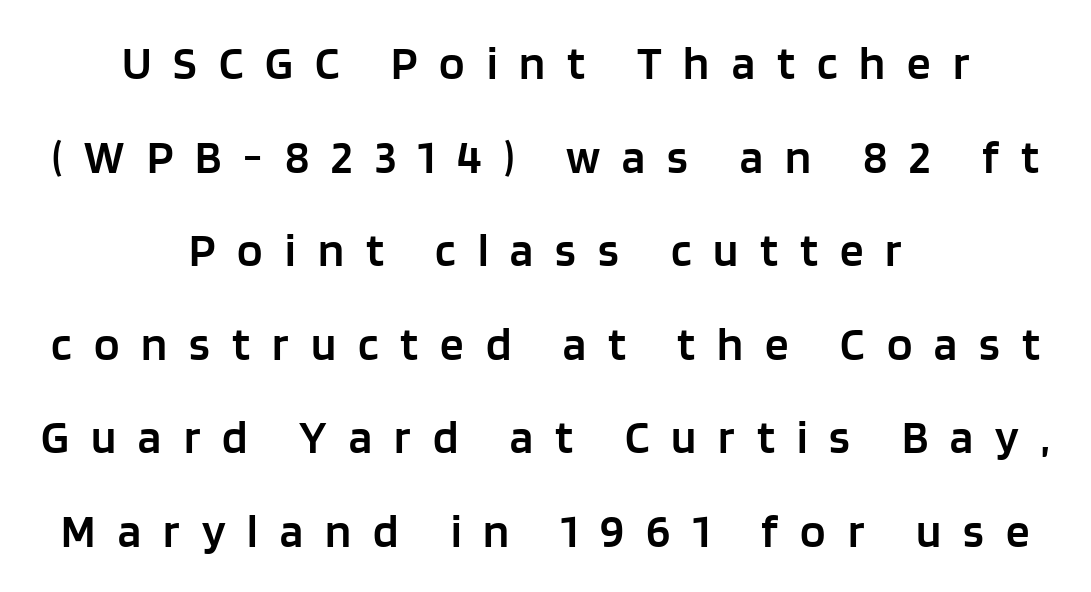
The image shows 47 px semibold sans-serif type, upright; set centered, loose line spacing (1.99x), unusually wide letter spacing (+0.47 em), not underlined; low stroke contrast and a large x-height.
